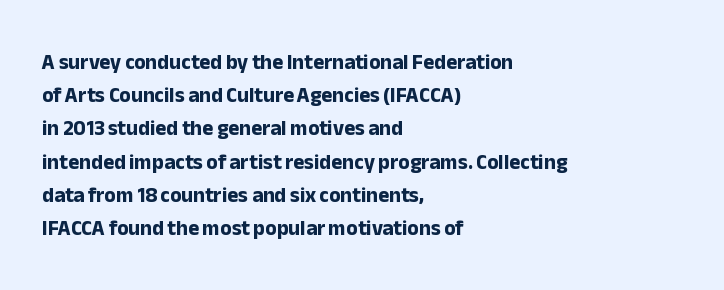
The font is running at its bold setting. Letters rest on an invisible, unmarked baseline. Students, note that the glyphs here touch the page at normal intervals. The rendering anchors every line to the left-hand side.
